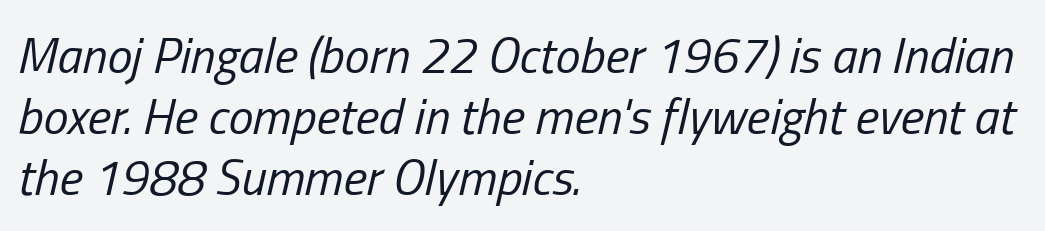
{"italic": "yes", "lean": "right", "slant_degrees": 13, "bold": "no", "weight": "regular", "width": "condensed", "stroke_contrast": "low", "x_height": "medium", "monospaced": "no", "underline": "no", "align": "left", "line_spacing_ratio": 1.22, "letter_spacing": "normal", "letter_spacing_em": 0.0, "glyph_px": 50}
